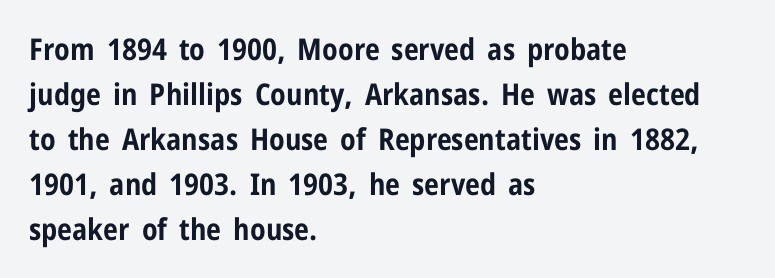
The image shows 30 px bold, condensed sans-serif type, upright; set left-aligned, normal line spacing (1.5x), normal letter spacing, not underlined; low stroke contrast and a medium x-height.
